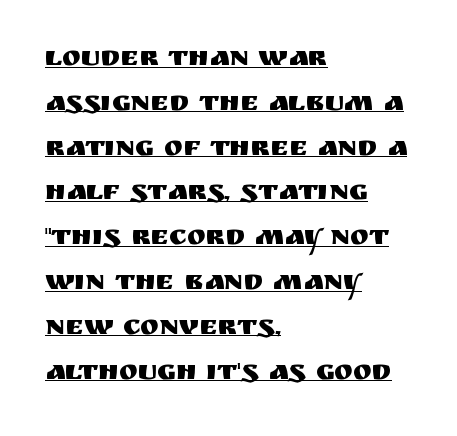
Nothing unusual about the tracking: characters are spaced as the font intends. I'd call this a sans setting — the letters go barefoot. The rag falls on the right side of this text block. The type sits square on the baseline with zero lean. The face used here is proportionally spaced, like ordinary book or web type. The lines sit at an ordinary, default distance from one another.
